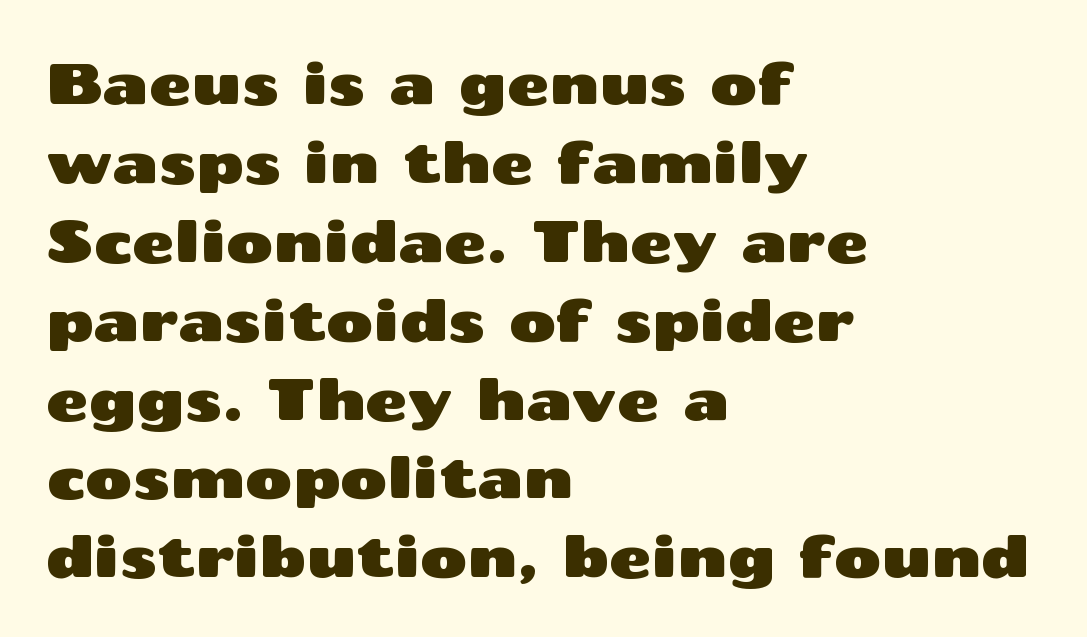
Q: Is the text italic (slanted)? A: No, it is upright.
Q: Is the typeface a serif or a sans-serif typeface? A: Sans-serif.
Q: Is the text underlined? A: No.
Q: How is the paragraph aligned? A: Left-aligned.
Q: Is the spacing between letters normal or unusually wide? A: Normal.
Q: Is the spacing between lines tight, normal or loose? A: Normal.
Q: Width (condensed, normal, or wide)? A: Wide.
Q: Stroke contrast? A: Medium.
Q: x-height? A: Medium.
Q: Monospaced? A: No.
